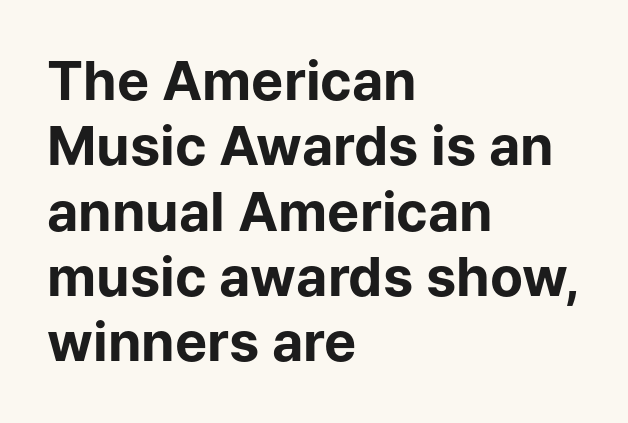
Q: Is the text bold? A: Yes.
Q: Is the text italic (slanted)? A: No, it is upright.
Q: Is the typeface a serif or a sans-serif typeface? A: Sans-serif.
Q: Is the text underlined? A: No.
Q: How is the paragraph aligned? A: Left-aligned.
Q: Is the spacing between letters normal or unusually wide? A: Normal.
Q: Width (condensed, normal, or wide)? A: Normal.
Q: Stroke contrast? A: Low.
Q: x-height? A: Medium.
Q: Monospaced? A: No.
